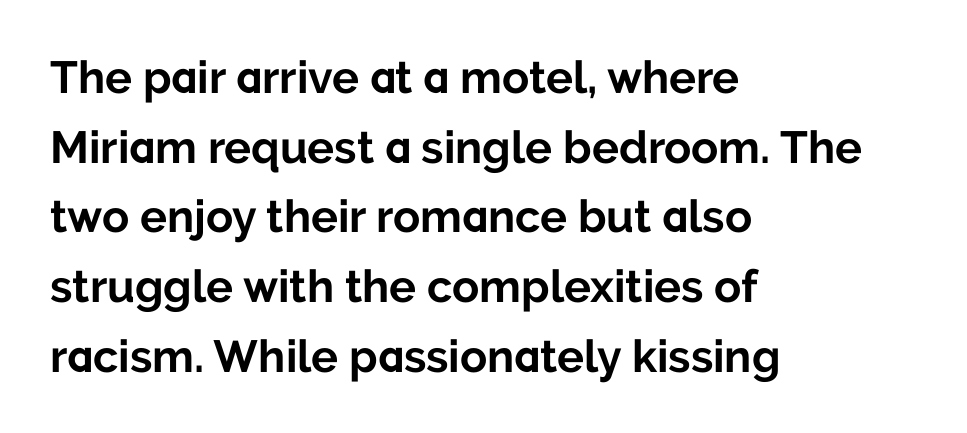
{"serif": "no", "italic": "no", "bold": "yes", "weight": "bold", "width": "normal", "stroke_contrast": "low", "x_height": "medium", "monospaced": "no", "underline": "no", "align": "left", "line_spacing": "normal", "line_spacing_ratio": 1.55, "letter_spacing": "normal", "letter_spacing_em": 0.0, "glyph_px": 45}
